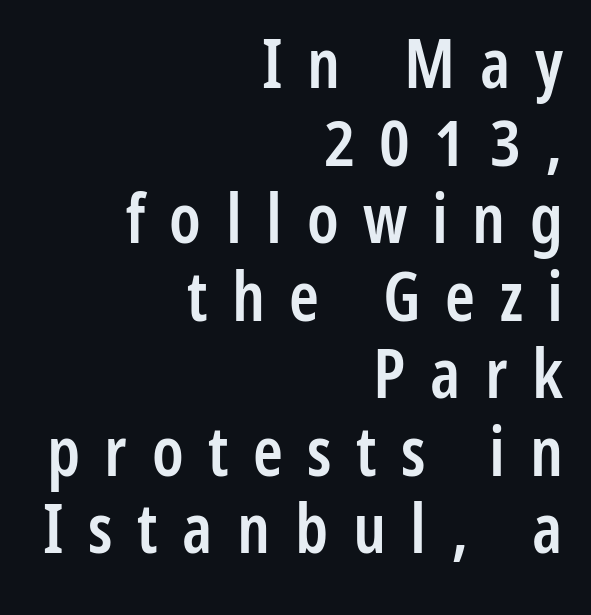
These lines are rendered in a variable-pitch font. The passage shown is semibold, sitting just below true bold. Note: no serifs on the glyphs. The face used here is rendered with a markedly widened letterfit. In CSS terms this would be text-align: right. Tightly led — the rows are bunched.
